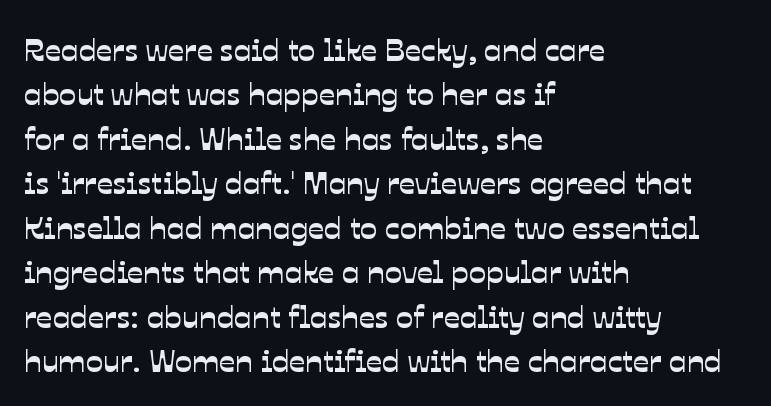
The image shows 32 px sans-serif type; set left-aligned, normal line spacing (1.39x), normal letter spacing, not underlined; low stroke contrast and a medium x-height.
